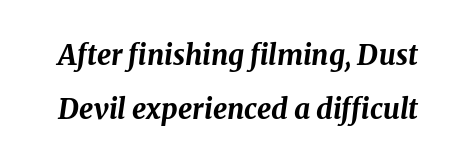
You could not count columns in this text — the font is proportionally spaced. This rendering features lettering with no underline. Is there much room between lines? Yes — plenty of vertical air separates them. Every character sits at an angle, as italics do. Default kerning and tracking; the words read as compact shapes.
